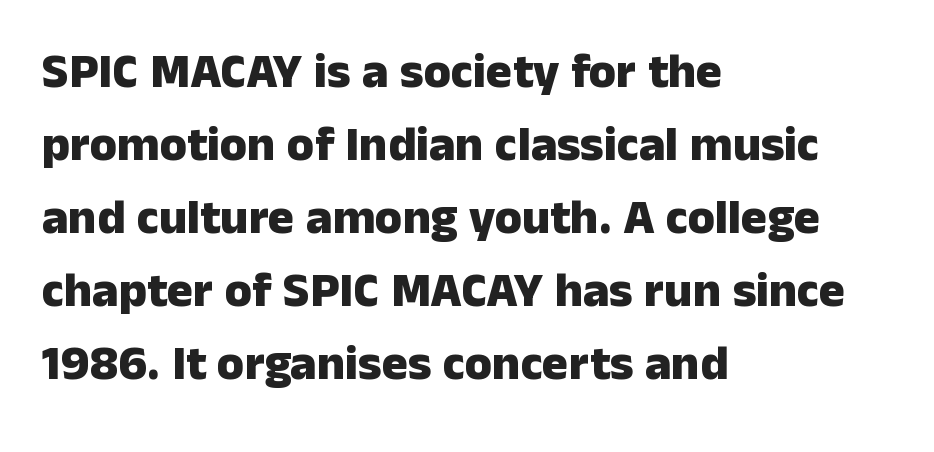
The image shows 49 px heavy sans-serif type, upright; set left-aligned, normal line spacing (1.49x), normal letter spacing, not underlined; low stroke contrast and a medium x-height.
